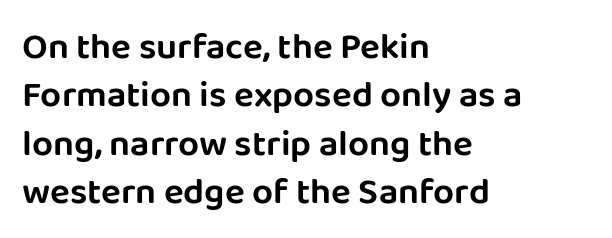
Serifs: no, the terminals of the letterforms are clean. Quick note: not italic, upright. Words appear dense and cohesive because spacing is normal. The glyphs are unaccompanied by any horizontal stroke below them.
